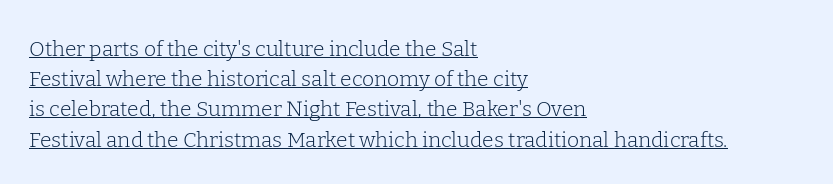
In CSS terms this would be text-align: left. Successive baselines arrive at the customary interval. Tracking value appears to be zero — textbook default spacing. The rendered words wear a rule along their underside. A typesetter would mark this as roman, not italic.
